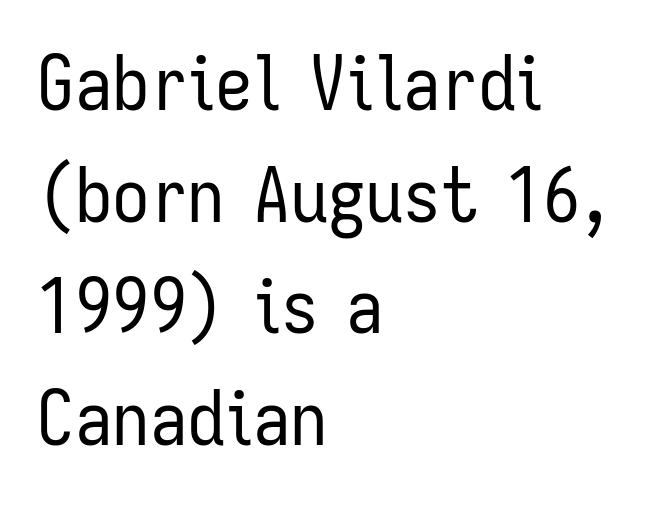
Q: Is the text bold? A: No.
Q: Is the text italic (slanted)? A: No, it is upright.
Q: Is the typeface a serif or a sans-serif typeface? A: Sans-serif.
Q: Is the text underlined? A: No.
Q: How is the paragraph aligned? A: Left-aligned.
Q: Is the spacing between letters normal or unusually wide? A: Normal.
Q: Is the spacing between lines tight, normal or loose? A: Normal.
Q: Width (condensed, normal, or wide)? A: Condensed.
Q: Stroke contrast? A: Low.
Q: x-height? A: Medium.
Q: Monospaced? A: No.
